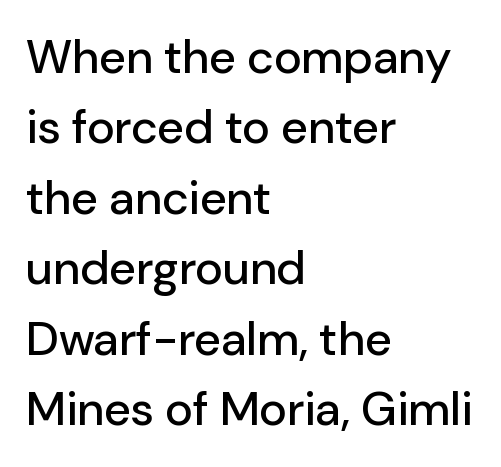
The image shows 47 px sans-serif type, upright; set left-aligned, normal line spacing (1.5x), normal letter spacing, not underlined; low stroke contrast and a medium x-height.
